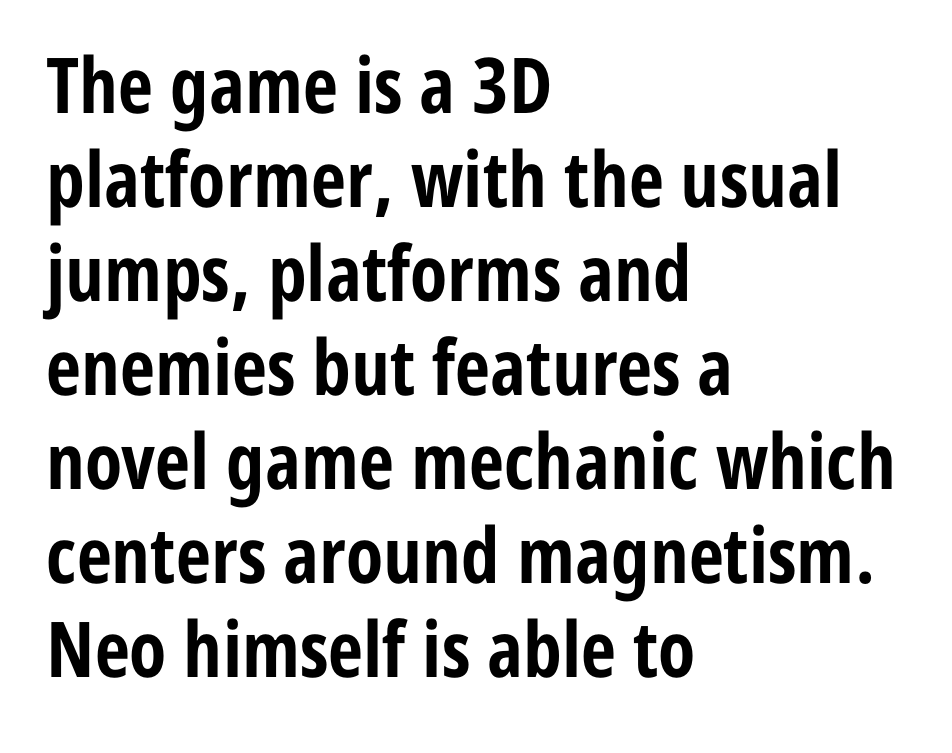
Q: Is the text bold? A: Yes.
Q: Is the text italic (slanted)? A: No, it is upright.
Q: Is the typeface a serif or a sans-serif typeface? A: Sans-serif.
Q: Is the text underlined? A: No.
Q: How is the paragraph aligned? A: Left-aligned.
Q: Is the spacing between letters normal or unusually wide? A: Normal.
Q: Width (condensed, normal, or wide)? A: Condensed.
Q: Stroke contrast? A: Low.
Q: x-height? A: Medium.
Q: Monospaced? A: No.
